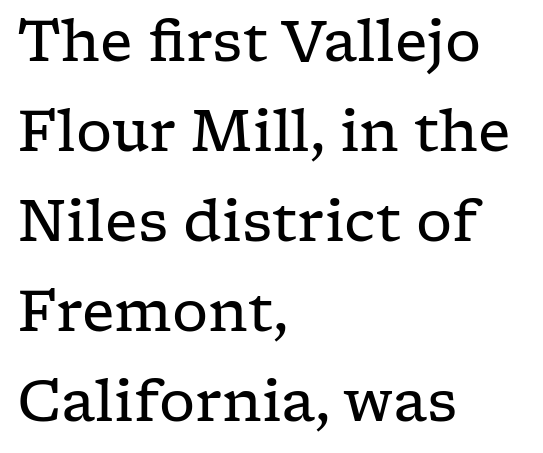
Q: Is the text bold? A: No.
Q: Is the text italic (slanted)? A: No, it is upright.
Q: Is the typeface a serif or a sans-serif typeface? A: Serif.
Q: Is the text underlined? A: No.
Q: How is the paragraph aligned? A: Left-aligned.
Q: Is the spacing between letters normal or unusually wide? A: Normal.
Q: Is the spacing between lines tight, normal or loose? A: Normal.
Q: Width (condensed, normal, or wide)? A: Wide.
Q: Stroke contrast? A: Low.
Q: x-height? A: Medium.
Q: Monospaced? A: No.
